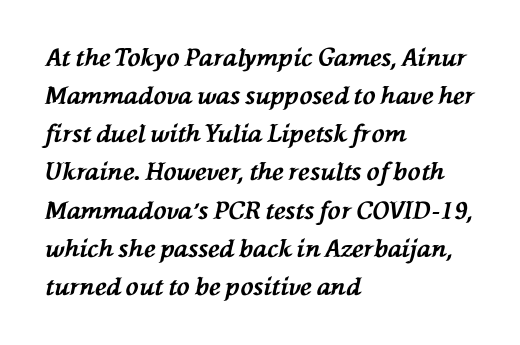
The image shows 24 px bold type, italic (leaning left); set left-aligned, normal line spacing (1.59x), normal letter spacing, not underlined.
